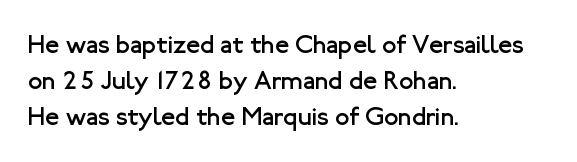
The characters are drawn with everyday or finer stroke widths. Line beginnings align vertically; line endings do not. Rule under the text: the space is simply empty. Words appear dense and cohesive because spacing is normal. Whoever set this chose a conventional vertical rhythm. Rendered with straight, roman letterforms.
